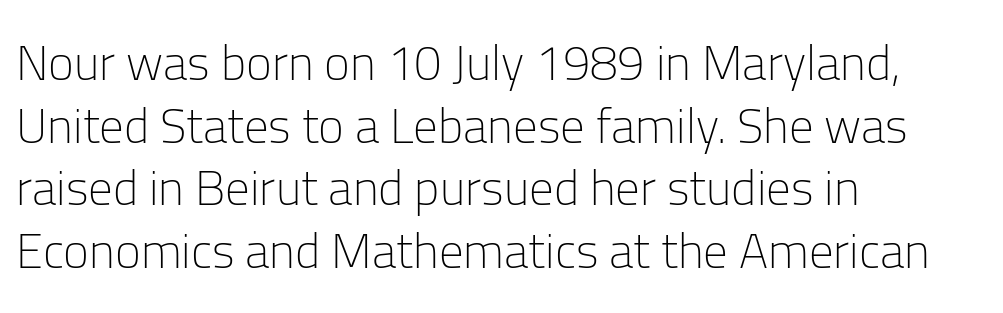
Q: Is the text bold? A: No.
Q: Is the text italic (slanted)? A: No, it is upright.
Q: Is the typeface a serif or a sans-serif typeface? A: Sans-serif.
Q: Is the text underlined? A: No.
Q: How is the paragraph aligned? A: Left-aligned.
Q: Is the spacing between letters normal or unusually wide? A: Normal.
Q: Is the spacing between lines tight, normal or loose? A: Normal.
Q: Width (condensed, normal, or wide)? A: Normal.
Q: Stroke contrast? A: Low.
Q: x-height? A: Medium.
Q: Monospaced? A: No.
